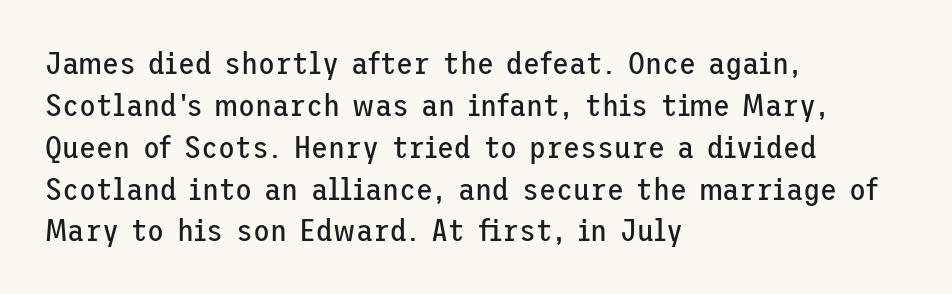
{"serif": "no", "italic": "no", "bold": "no", "weight": "regular", "width": "normal", "stroke_contrast": "low", "x_height": "medium", "underline": "no", "align": "left", "line_spacing": "normal", "line_spacing_ratio": 1.35, "letter_spacing": "normal", "letter_spacing_em": 0.0, "glyph_px": 31}
